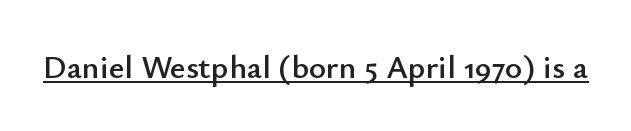
The face used here appears with an underline applied. When letters stand straight like this, we call the style roman or upright. The face used here is proportionally spaced, like ordinary book or web type. Here the glyphs are tracked normally, forming tight word shapes. Font category for this specimen: sans-serif.
